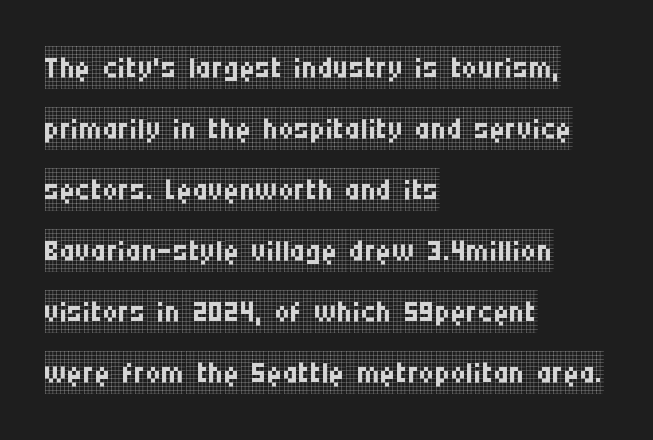
Counters stay open thanks to moderate or lighter strokes. Characters follow at the spacing the type designer built in. A typesetter would label this face a serif. In CSS terms this would be text-align: left.
